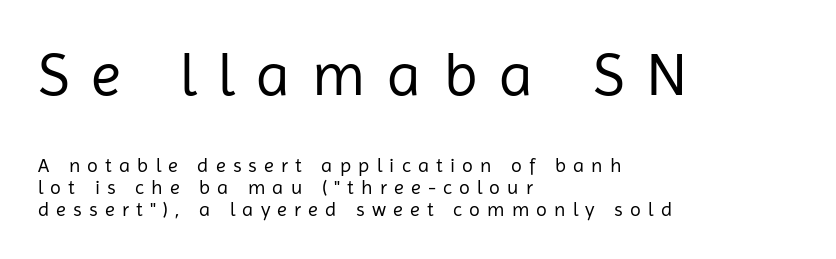
Q: Is the text bold? A: No.
Q: Is the text italic (slanted)? A: No, it is upright.
Q: Is the typeface a serif or a sans-serif typeface? A: Sans-serif.
Q: Is the text underlined? A: No.
Q: How is the paragraph aligned? A: Left-aligned.
Q: Is the spacing between letters normal or unusually wide? A: Unusually wide.
Q: Is the spacing between lines tight, normal or loose? A: Tight.
Q: Which block of text is set in a larger size, the first (top) or the second (bottom)? A: The first (top) one.
Q: Width (condensed, normal, or wide)? A: Normal.
Q: Stroke contrast? A: Low.
Q: x-height? A: Medium.
Q: Monospaced? A: No.
